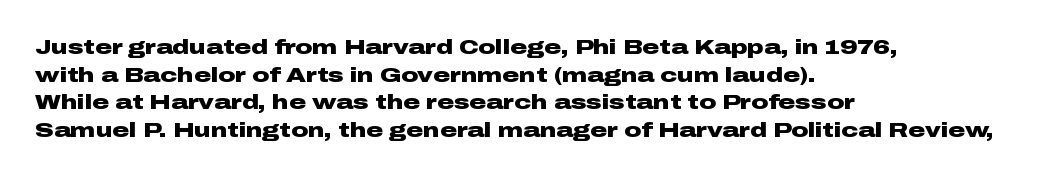
The image shows 21 px bold type, upright; set left-aligned, normal line spacing (1.31x), normal letter spacing, not underlined.
